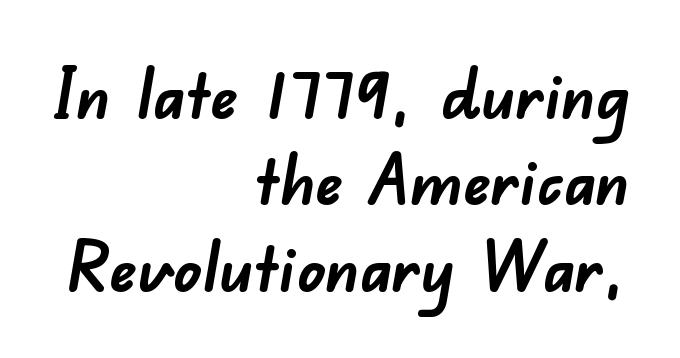
The image shows 68 px semibold sans-serif type; set right-aligned, normal line spacing (1.27x), normal letter spacing, not underlined; low stroke contrast and a small x-height.
